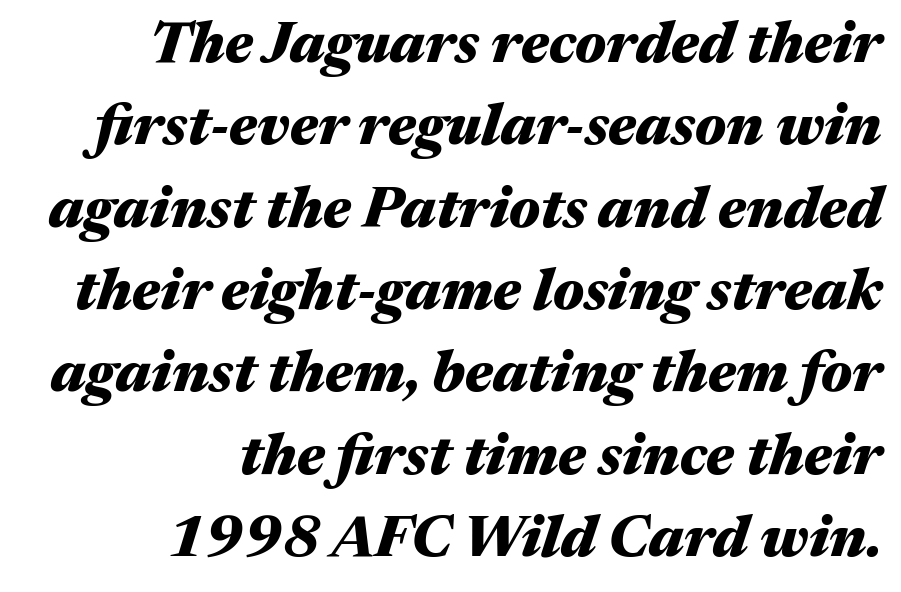
{"italic": "yes", "lean": "right", "slant_degrees": 17, "bold": "yes", "weight": "heavy", "width": "wide", "stroke_contrast": "medium", "x_height": "medium", "monospaced": "no", "underline": "no", "align": "right", "line_spacing": "normal", "line_spacing_ratio": 1.42, "letter_spacing": "normal", "letter_spacing_em": 0.0, "glyph_px": 58}
